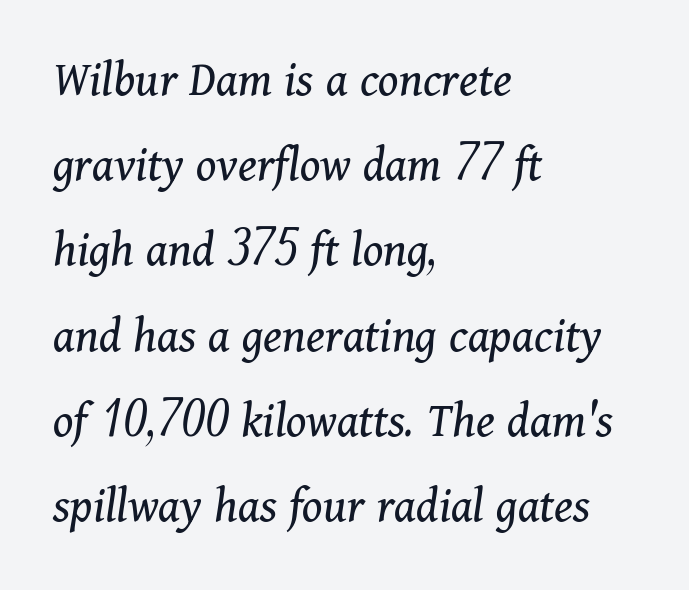
{"serif": "yes", "italic": "yes", "lean": "right", "slant_degrees": 11, "bold": "no", "weight": "regular", "width": "normal", "stroke_contrast": "medium", "x_height": "medium", "monospaced": "no", "underline": "no", "align": "left", "line_spacing": "normal", "line_spacing_ratio": 1.67, "letter_spacing": "normal", "letter_spacing_em": 0.0, "glyph_px": 51}
